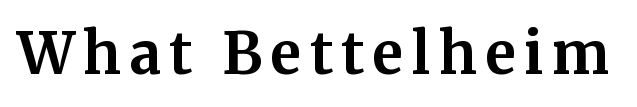
The passage shown is emphatically bold. The characters display serif detailing at their extremities. The letters advance in unequal steps, a hallmark of proportional type. Decoration check: the copy has no underline.
